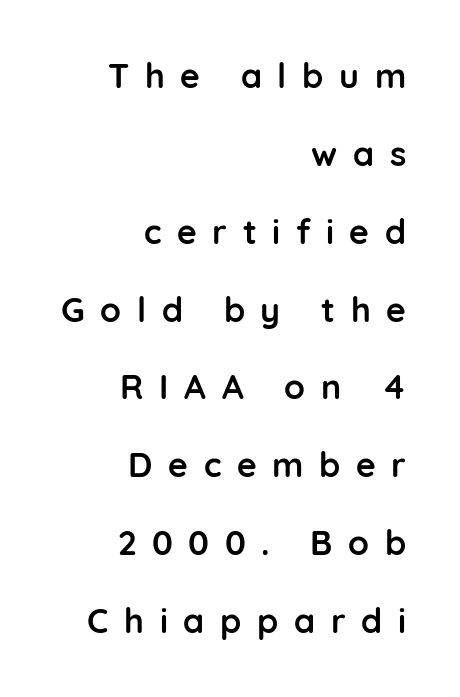
Serif or sans? Sans — the stroke terminals are bare. Does the leading feel generous? Absolutely, it's lavish. Do the characters align in a grid? No, the font is proportional. Has an underline been added? It has not. Typographic density is high because the face is bold. Honestly, the letter spacing is so wide it's the main thing you notice.
